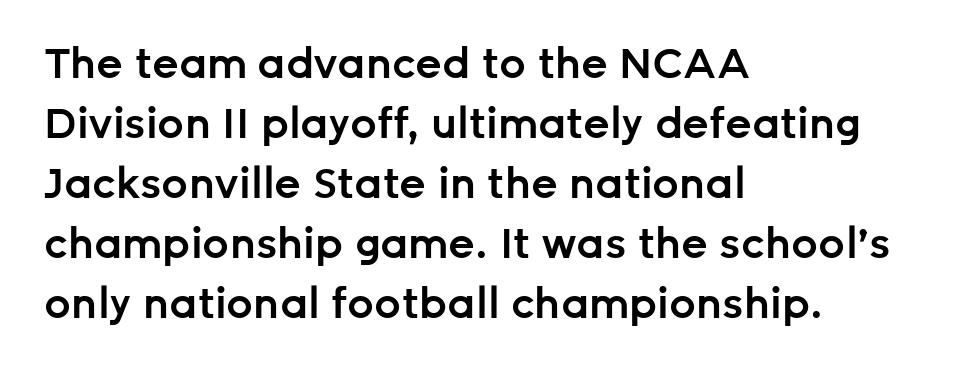
Typesetter's note: demi weight, one step under bold. Here the designer chose a conventional face with non-uniform glyph widths. The ragged edge is on the right, which tells us the setting is flush left. The words here are not underlined. When letters stand straight like this, we call the style roman or upright. Interline gaps are of average width in this sample.
